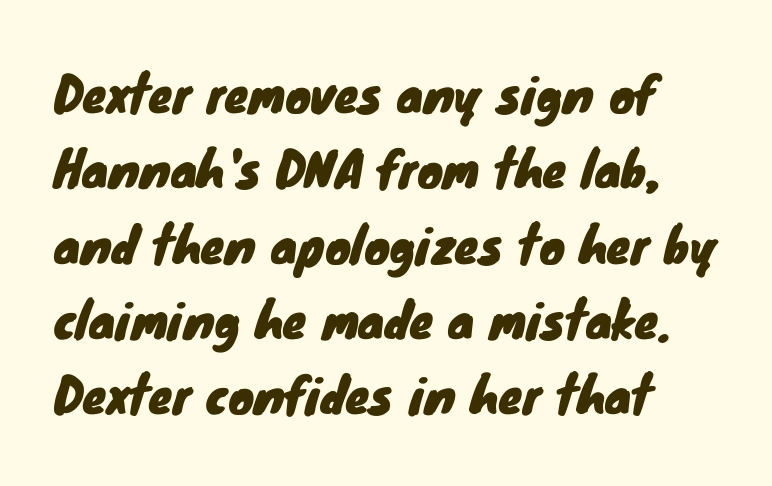
The image shows 48 px sans-serif type; set normal line spacing (1.57x), normal letter spacing, not underlined; low stroke contrast and a small x-height.
